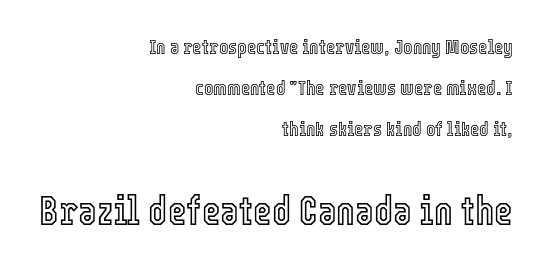
The image shows 40 px condensed type, upright; set right-aligned, loose line spacing (2.06x), normal letter spacing, not underlined; the second (bottom) block is 2.0x larger; a medium x-height.
